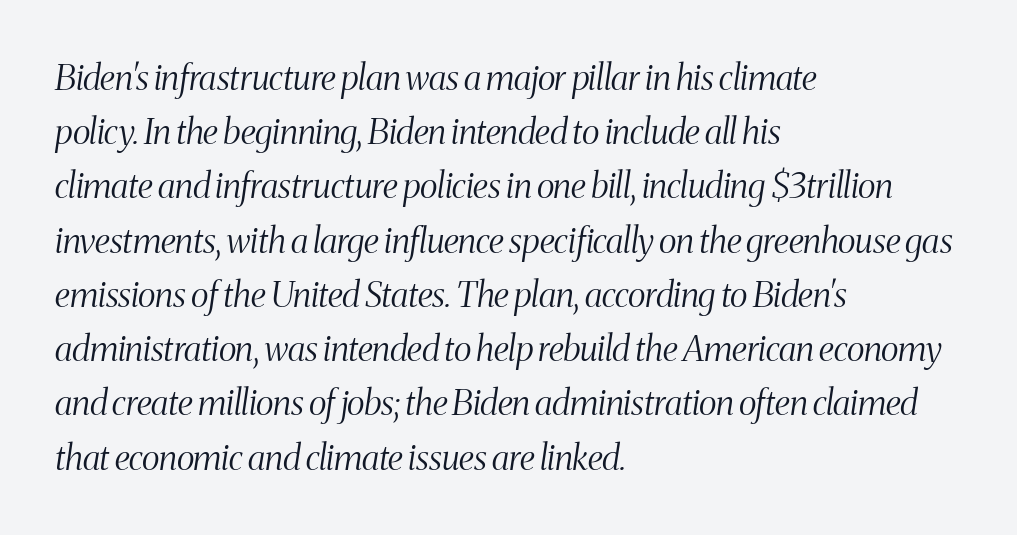
{"serif": "yes", "italic": "yes", "lean": "right", "slant_degrees": 8, "bold": "no", "weight": "light", "width": "condensed", "stroke_contrast": "medium", "x_height": "medium", "monospaced": "no", "underline": "no", "align": "left", "line_spacing": "normal", "line_spacing_ratio": 1.55, "letter_spacing": "normal", "letter_spacing_em": 0.0, "glyph_px": 35}
